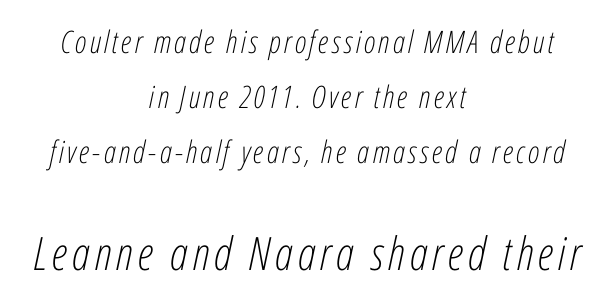
This sample has the flowing, uneven cadence of proportional lettering. Words float on clear page, feet unadorned. Is this a heavy cut? Hardly; it is regular or lighter. The text carries the slant typical of an italic or oblique font.
